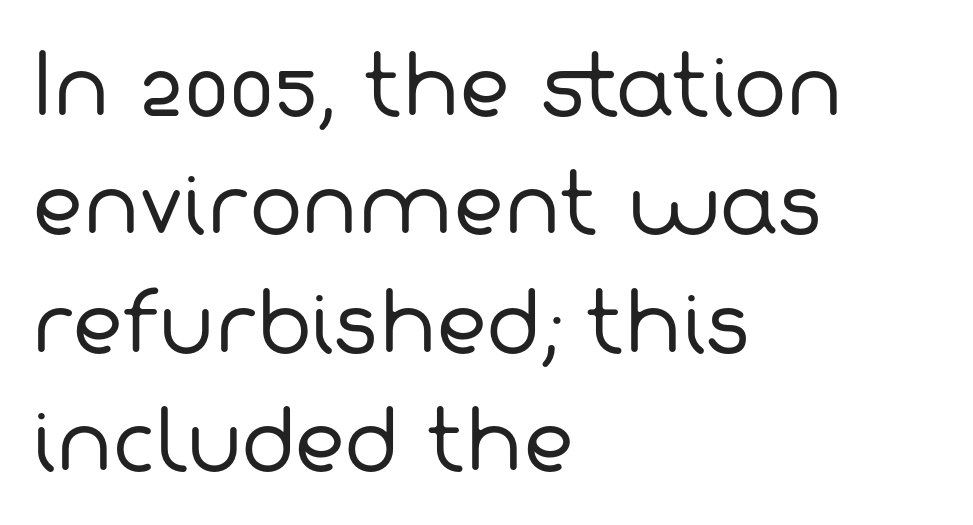
Q: Is the text bold? A: No.
Q: Is the typeface a serif or a sans-serif typeface? A: Sans-serif.
Q: Is the text underlined? A: No.
Q: How is the paragraph aligned? A: Left-aligned.
Q: Is the spacing between letters normal or unusually wide? A: Normal.
Q: Is the spacing between lines tight, normal or loose? A: Normal.
Q: Width (condensed, normal, or wide)? A: Normal.
Q: Stroke contrast? A: Low.
Q: x-height? A: Medium.
Q: Monospaced? A: No.
